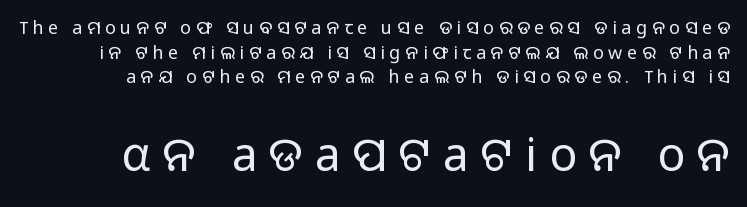
Q: Is the text bold? A: No.
Q: Is the text italic (slanted)? A: No, it is upright.
Q: Is the typeface a serif or a sans-serif typeface? A: Sans-serif.
Q: Is the text underlined? A: No.
Q: Is the spacing between letters normal or unusually wide? A: Unusually wide.
Q: Is the spacing between lines tight, normal or loose? A: Normal.
Q: Which block of text is set in a larger size, the first (top) or the second (bottom)? A: The second (bottom) one.
Q: Width (condensed, normal, or wide)? A: Normal.
Q: Stroke contrast? A: Low.
Q: x-height? A: Medium.
Q: Monospaced? A: No.
